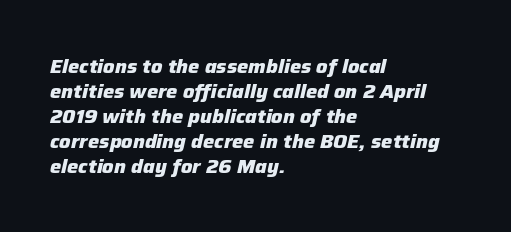
The image shows 20 px bold type, italic (leaning right); set left-aligned, normal line spacing (1.25x), normal letter spacing, not underlined.
